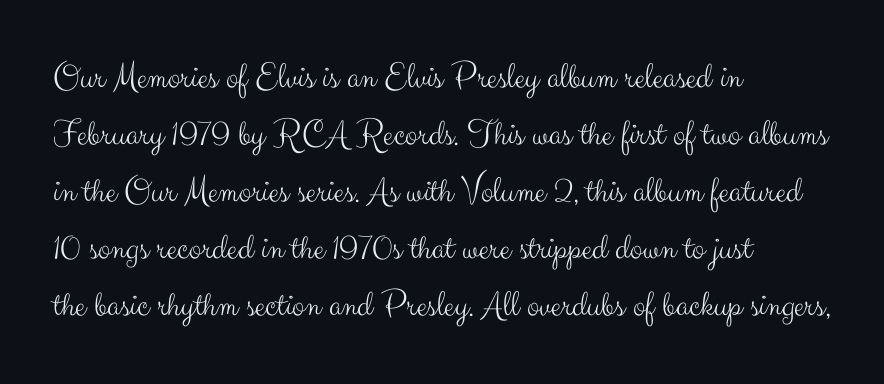
{"serif": "no", "bold": "no", "weight": "light", "width": "normal", "stroke_contrast": "medium", "x_height": "small", "monospaced": "no", "underline": "no", "align": "left", "line_spacing": "normal", "line_spacing_ratio": 1.54, "letter_spacing": "normal", "letter_spacing_em": 0.0, "glyph_px": 37}
